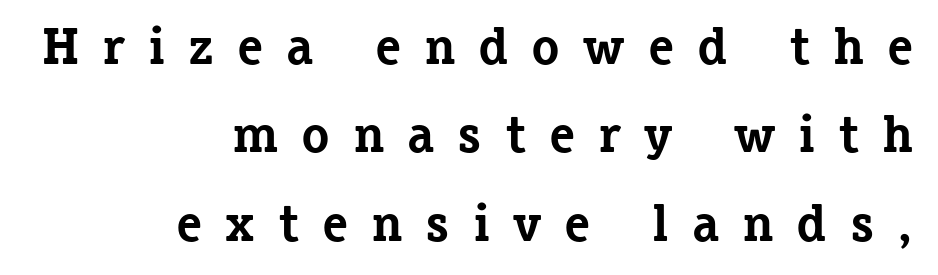
The image shows 52 px bold serif type, upright; set right-aligned, normal line spacing (1.7x), unusually wide letter spacing (+0.44 em), not underlined; low stroke contrast and a medium x-height.
